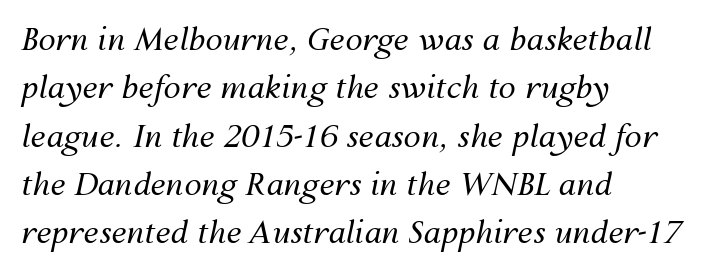
Q: Is the text bold? A: No.
Q: Is the text italic (slanted)? A: Yes, it leans right by about 12 degrees.
Q: Is the text underlined? A: No.
Q: How is the paragraph aligned? A: Left-aligned.
Q: Is the spacing between letters normal or unusually wide? A: Normal.
Q: Is the spacing between lines tight, normal or loose? A: Normal.
Q: Width (condensed, normal, or wide)? A: Normal.
Q: Stroke contrast? A: Medium.
Q: x-height? A: Medium.
Q: Monospaced? A: No.
